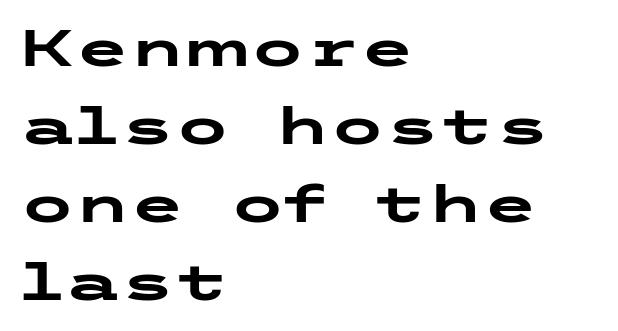
Q: Is the text bold? A: Yes.
Q: Is the text italic (slanted)? A: No, it is upright.
Q: Is the typeface a serif or a sans-serif typeface? A: Sans-serif.
Q: Is the text underlined? A: No.
Q: How is the paragraph aligned? A: Left-aligned.
Q: Is the spacing between letters normal or unusually wide? A: Normal.
Q: Is the spacing between lines tight, normal or loose? A: Normal.
Q: Width (condensed, normal, or wide)? A: Wide.
Q: Stroke contrast? A: Low.
Q: x-height? A: Medium.
